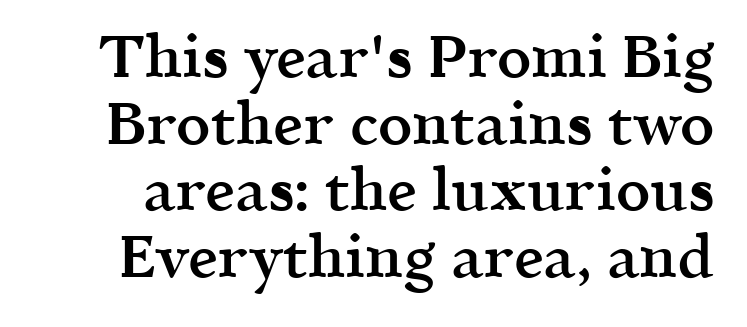
Q: Is the text bold? A: Semi-bold.
Q: Is the text italic (slanted)? A: No, it is upright.
Q: Is the typeface a serif or a sans-serif typeface? A: Serif.
Q: Is the text underlined? A: No.
Q: Is the spacing between letters normal or unusually wide? A: Normal.
Q: Is the spacing between lines tight, normal or loose? A: Tight.
Q: Width (condensed, normal, or wide)? A: Normal.
Q: x-height? A: Medium.
Q: Monospaced? A: No.
